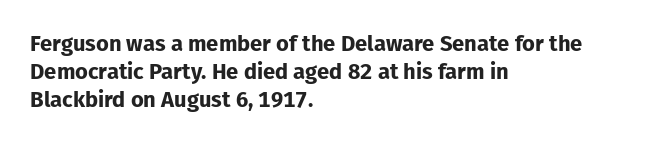
The image shows 22 px bold type, upright; set left-aligned, normal line spacing (1.27x), normal letter spacing, not underlined.
